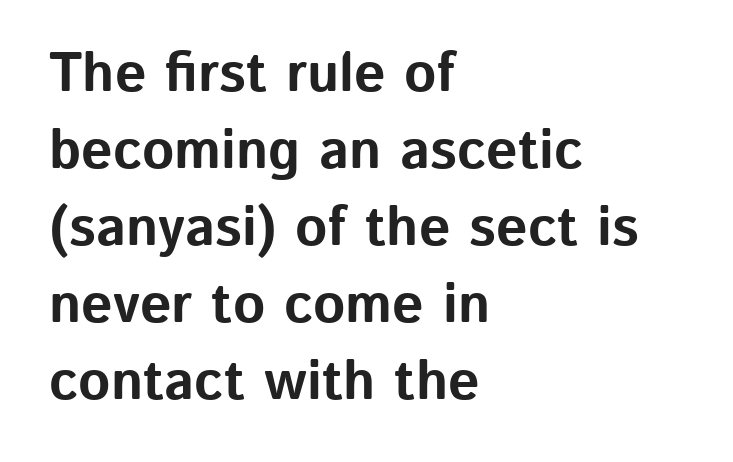
Q: Is the text bold? A: Yes.
Q: Is the text italic (slanted)? A: No, it is upright.
Q: Is the typeface a serif or a sans-serif typeface? A: Sans-serif.
Q: Is the text underlined? A: No.
Q: How is the paragraph aligned? A: Left-aligned.
Q: Is the spacing between letters normal or unusually wide? A: Normal.
Q: Is the spacing between lines tight, normal or loose? A: Normal.
Q: Width (condensed, normal, or wide)? A: Normal.
Q: Stroke contrast? A: Low.
Q: x-height? A: Medium.
Q: Monospaced? A: No.
